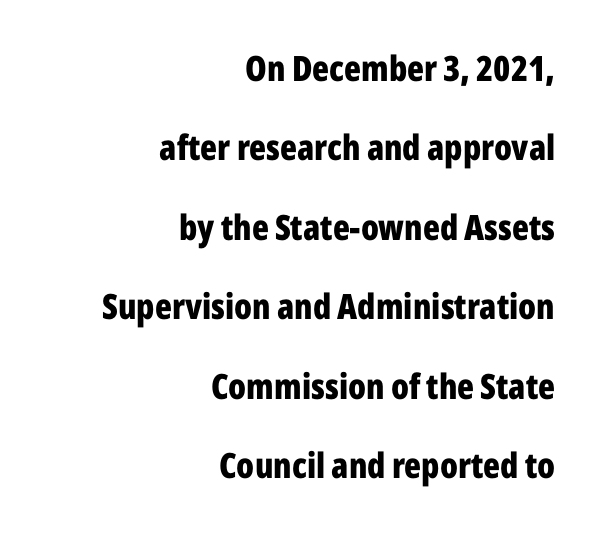
The image shows 35 px bold, condensed sans-serif type, upright; set right-aligned, loose line spacing (2.27x), normal letter spacing, not underlined; low stroke contrast and a medium x-height.
